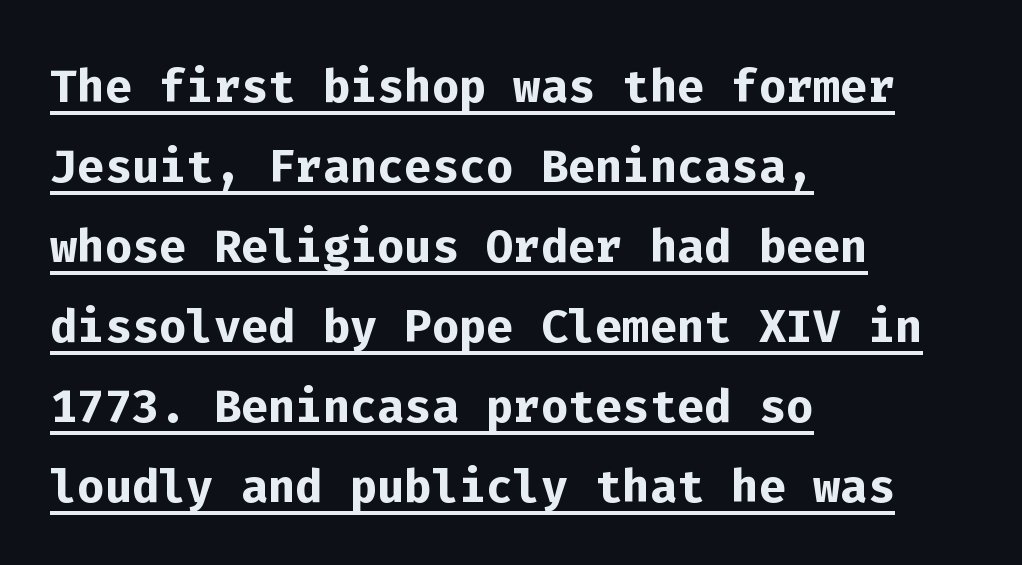
{"serif": "no", "italic": "no", "bold": "yes", "weight": "semibold", "width": "normal", "stroke_contrast": "low", "x_height": "medium", "monospaced": "yes", "underline": "yes", "align": "left", "line_spacing": "normal", "line_spacing_ratio": 1.25, "letter_spacing": "normal", "letter_spacing_em": 0.0, "glyph_px": 64}
